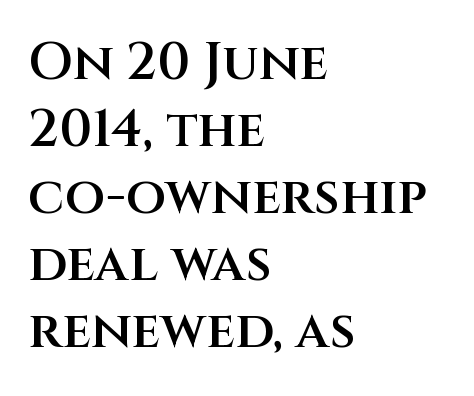
The passage shown is semibold, sitting just below true bold. These lines sit exactly where default settings would place them. Classification — sans serif. Tall strokes in this sample are plumb rather than angled.
